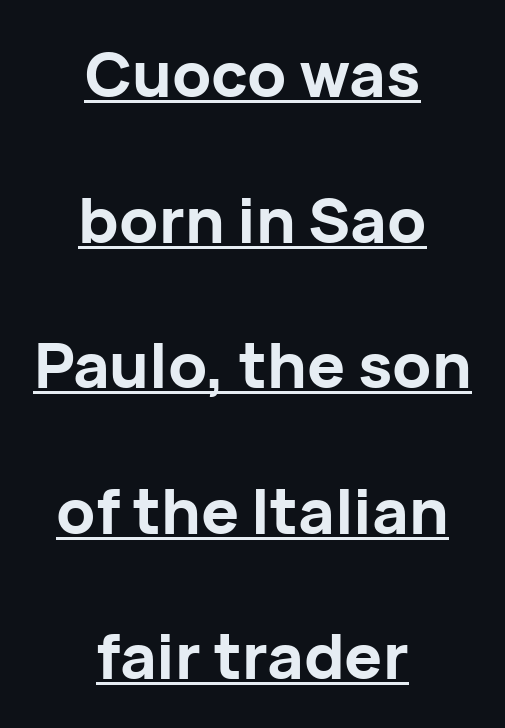
{"serif": "no", "italic": "no", "bold": "yes", "weight": "bold", "width": "normal", "stroke_contrast": "low", "x_height": "medium", "monospaced": "no", "underline": "yes", "align": "center", "line_spacing": "loose", "line_spacing_ratio": 2.31, "letter_spacing": "normal", "letter_spacing_em": 0.0, "glyph_px": 63}
